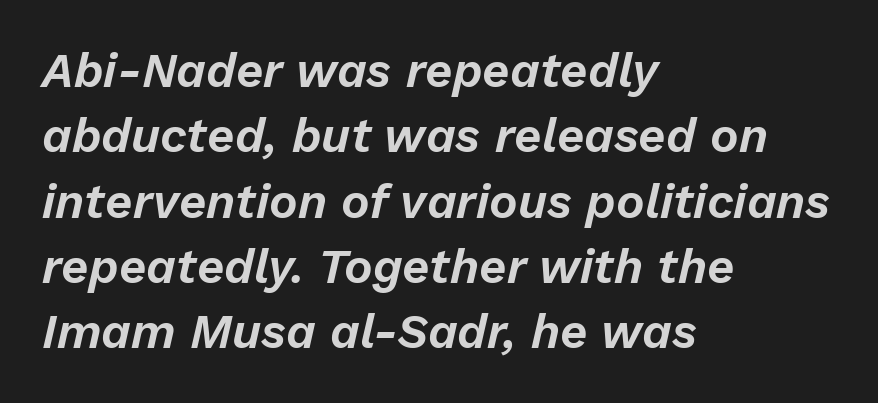
The image shows 48 px text type, italic (leaning right); set left-aligned, normal line spacing (1.36x), normal letter spacing, not underlined; low stroke contrast and a medium x-height.
